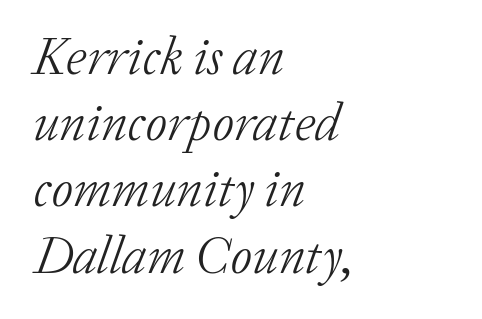
The image shows 53 px light serif type, italic (leaning right); set left-aligned, normal line spacing (1.25x), normal letter spacing, not underlined; low stroke contrast and a medium x-height.
